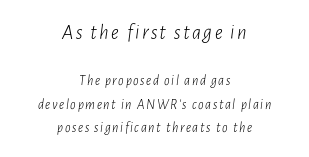
Q: Is the text bold? A: No.
Q: Is the text italic (slanted)? A: Yes, it leans right by about 7 degrees.
Q: Is the text underlined? A: No.
Q: How is the paragraph aligned? A: Centered.
Q: Is the spacing between lines tight, normal or loose? A: Normal.
Q: Which block of text is set in a larger size, the first (top) or the second (bottom)? A: The first (top) one.
